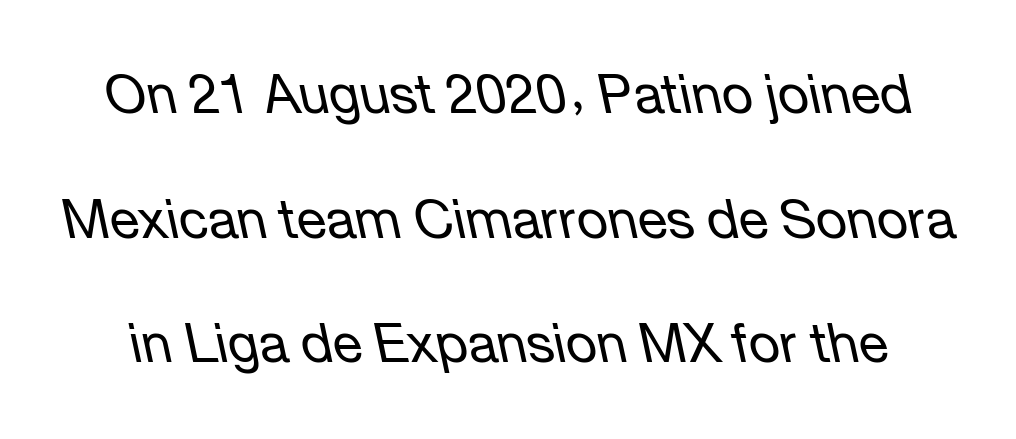
Q: Is the text bold? A: No.
Q: Is the text italic (slanted)? A: Yes, it leans left by about 12 degrees.
Q: Is the text underlined? A: No.
Q: Is the spacing between letters normal or unusually wide? A: Normal.
Q: Is the spacing between lines tight, normal or loose? A: Loose.
Q: Width (condensed, normal, or wide)? A: Normal.
Q: Stroke contrast? A: Low.
Q: x-height? A: Medium.
Q: Monospaced? A: No.
